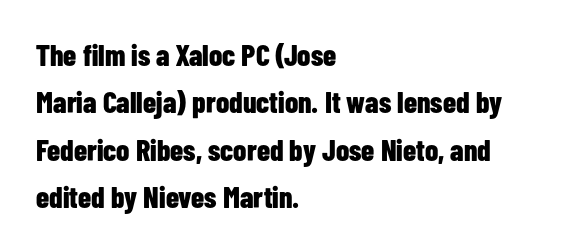
Q: Is the text bold? A: Yes.
Q: Is the text italic (slanted)? A: No, it is upright.
Q: Is the typeface a serif or a sans-serif typeface? A: Sans-serif.
Q: Is the text underlined? A: No.
Q: How is the paragraph aligned? A: Left-aligned.
Q: Is the spacing between letters normal or unusually wide? A: Normal.
Q: Is the spacing between lines tight, normal or loose? A: Normal.
Q: Width (condensed, normal, or wide)? A: Condensed.
Q: Stroke contrast? A: Low.
Q: x-height? A: Medium.
Q: Monospaced? A: No.
